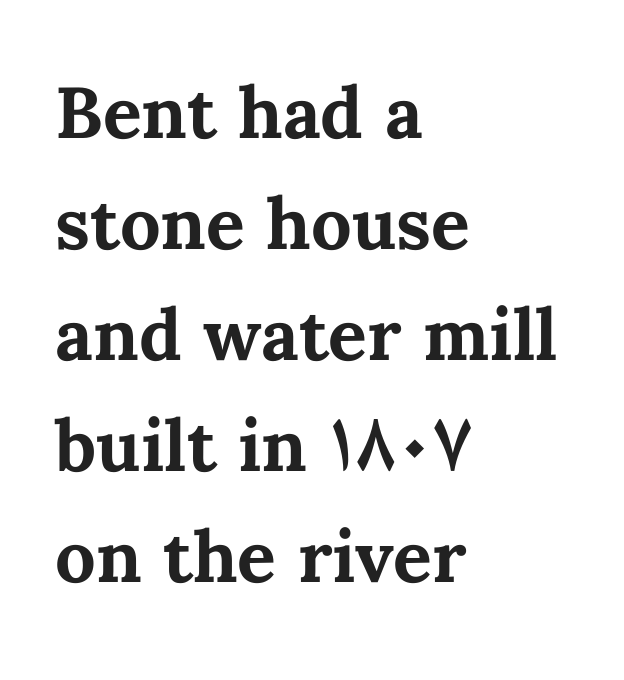
The image shows 72 px bold type, upright; set left-aligned, normal line spacing (1.54x), normal letter spacing, not underlined; medium stroke contrast and a medium x-height.
